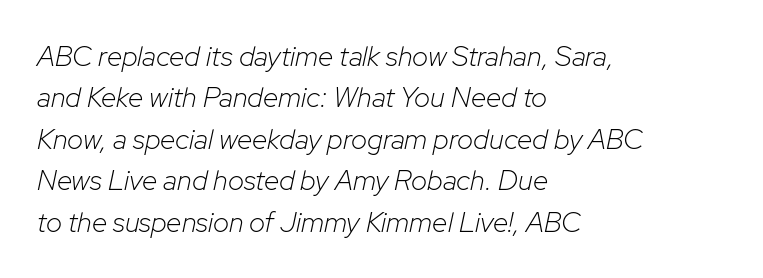
{"italic": "yes", "lean": "right", "slant_degrees": 12, "bold": "no", "weight": "light", "width": "normal", "stroke_contrast": "low", "x_height": "medium", "monospaced": "no", "underline": "no", "align": "left", "line_spacing": "normal", "line_spacing_ratio": 1.48, "letter_spacing": "normal", "letter_spacing_em": 0.0, "glyph_px": 28}
